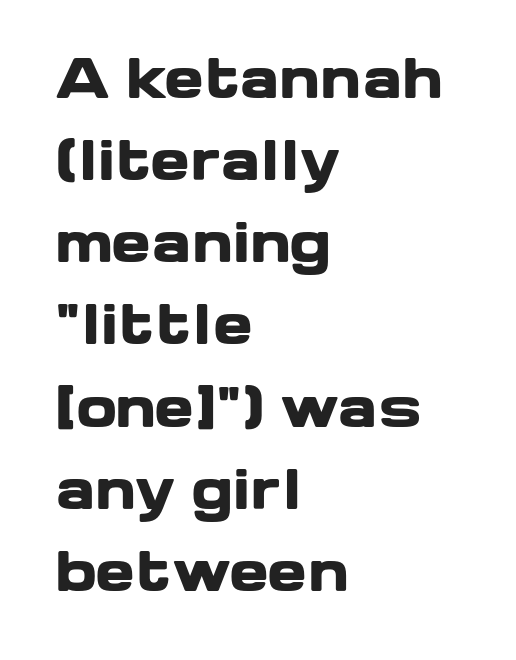
The image shows 53 px heavy, wide sans-serif type, upright; set left-aligned, normal line spacing (1.55x), normal letter spacing, not underlined; low stroke contrast and a medium x-height.
